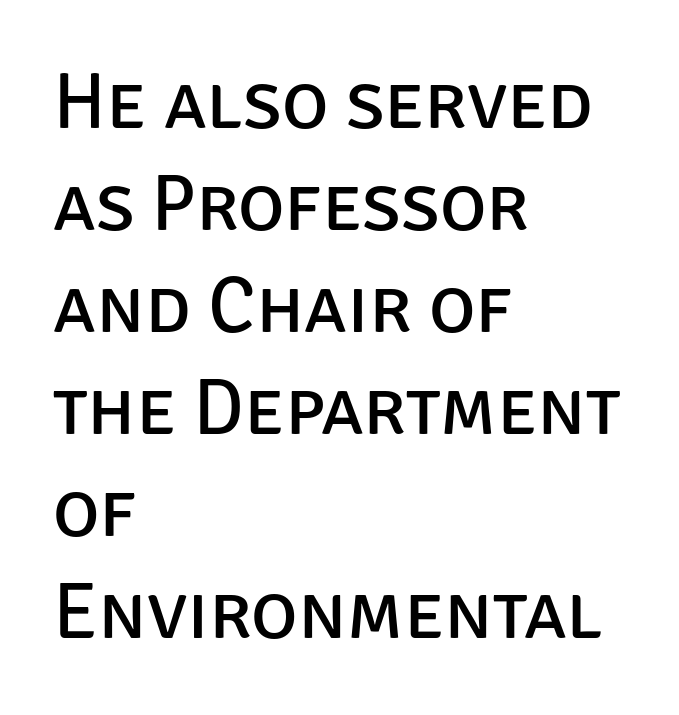
Q: Is the text bold? A: No.
Q: Is the text italic (slanted)? A: No, it is upright.
Q: Is the typeface a serif or a sans-serif typeface? A: Sans-serif.
Q: Is the text underlined? A: No.
Q: How is the paragraph aligned? A: Left-aligned.
Q: Is the spacing between letters normal or unusually wide? A: Normal.
Q: Is the spacing between lines tight, normal or loose? A: Normal.
Q: Width (condensed, normal, or wide)? A: Normal.
Q: Stroke contrast? A: Low.
Q: x-height? A: Large.
Q: Monospaced? A: No.
